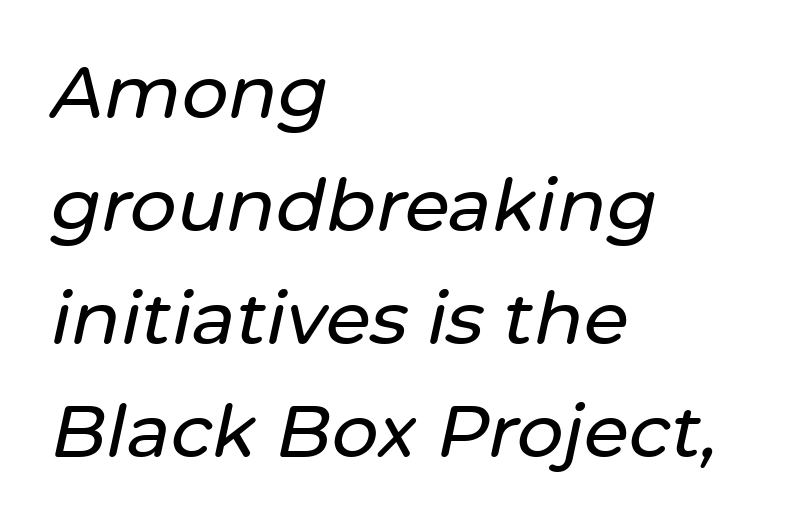
The image shows 73 px text type, italic (leaning right); set left-aligned, normal line spacing (1.55x), normal letter spacing, not underlined; low stroke contrast and a medium x-height.
